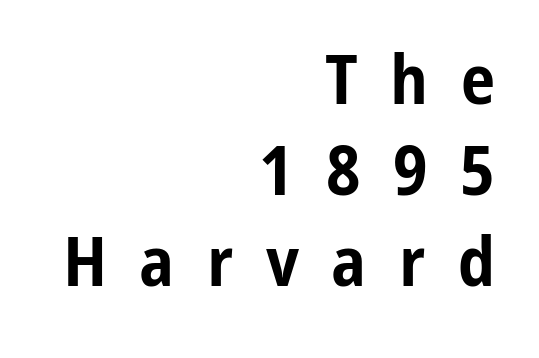
The image shows 69 px bold, condensed sans-serif type, upright; set right-aligned, normal line spacing (1.32x), unusually wide letter spacing (+0.47 em), not underlined; low stroke contrast and a medium x-height.
